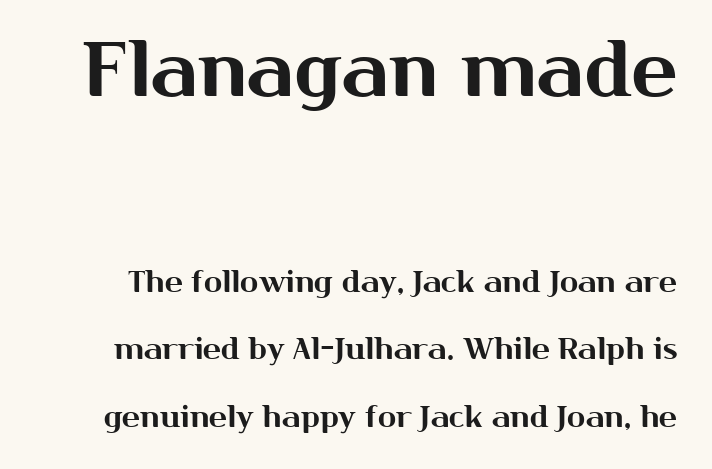
Q: Is the text italic (slanted)? A: No, it is upright.
Q: Is the typeface a serif or a sans-serif typeface? A: Sans-serif.
Q: Is the text underlined? A: No.
Q: Is the spacing between letters normal or unusually wide? A: Normal.
Q: Is the spacing between lines tight, normal or loose? A: Loose.
Q: Which block of text is set in a larger size, the first (top) or the second (bottom)? A: The first (top) one.
Q: Width (condensed, normal, or wide)? A: Normal.
Q: Stroke contrast? A: Medium.
Q: x-height? A: Medium.
Q: Monospaced? A: No.
